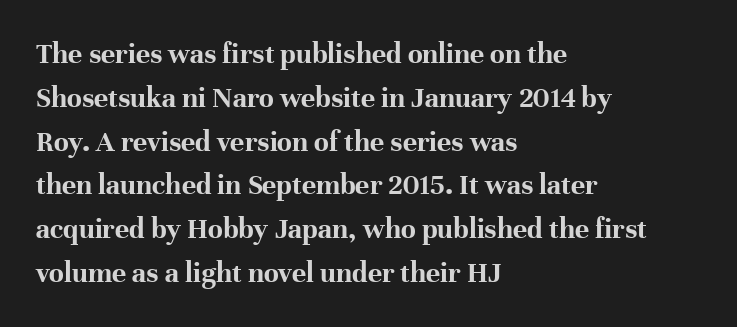
Q: Is the text bold? A: Yes.
Q: Is the text italic (slanted)? A: No, it is upright.
Q: Is the typeface a serif or a sans-serif typeface? A: Serif.
Q: Is the text underlined? A: No.
Q: How is the paragraph aligned? A: Left-aligned.
Q: Is the spacing between letters normal or unusually wide? A: Normal.
Q: Is the spacing between lines tight, normal or loose? A: Normal.
Q: Width (condensed, normal, or wide)? A: Normal.
Q: Stroke contrast? A: High.
Q: x-height? A: Medium.
Q: Monospaced? A: No.
